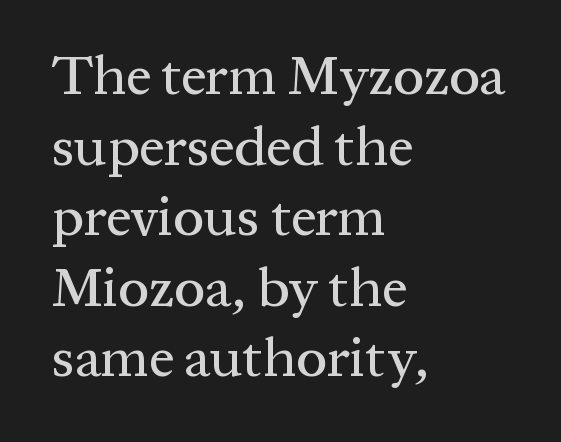
Q: Is the text italic (slanted)? A: No, it is upright.
Q: Is the typeface a serif or a sans-serif typeface? A: Serif.
Q: Is the text underlined? A: No.
Q: How is the paragraph aligned? A: Left-aligned.
Q: Is the spacing between letters normal or unusually wide? A: Normal.
Q: Is the spacing between lines tight, normal or loose? A: Normal.
Q: Width (condensed, normal, or wide)? A: Normal.
Q: Stroke contrast? A: Medium.
Q: x-height? A: Medium.
Q: Monospaced? A: No.
